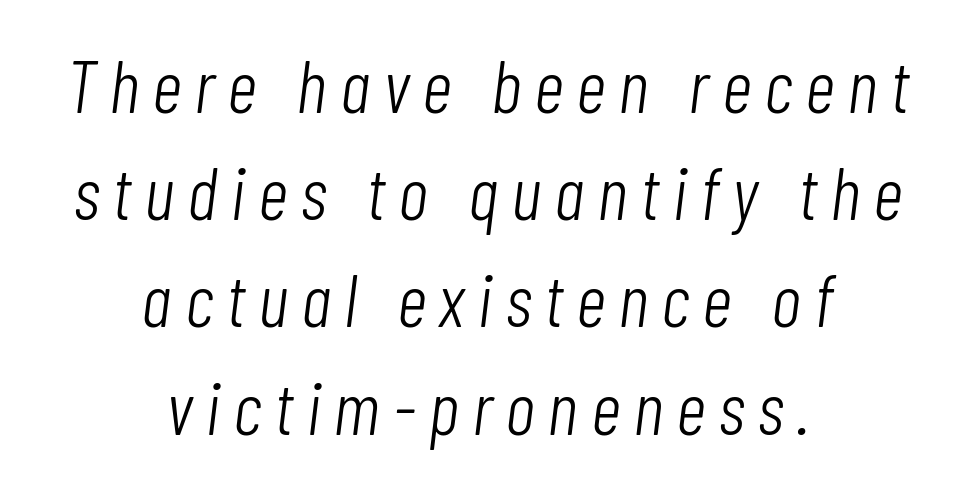
Emphasis-style slanted type is in use. Each letter keeps its own natural width here, so spacing adapts to shape. Stems and bowls with no extra thickness — not bold. Whoever set this chose a conventional vertical rhythm.
